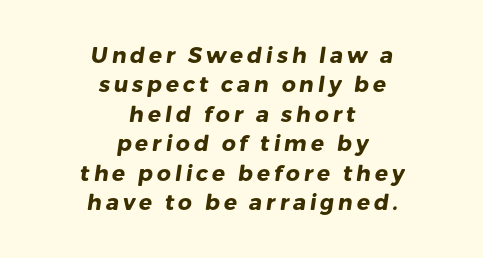
Q: Is the text bold? A: Yes.
Q: Is the text underlined? A: No.
Q: How is the paragraph aligned? A: Centered.
Q: Is the spacing between lines tight, normal or loose? A: Normal.
